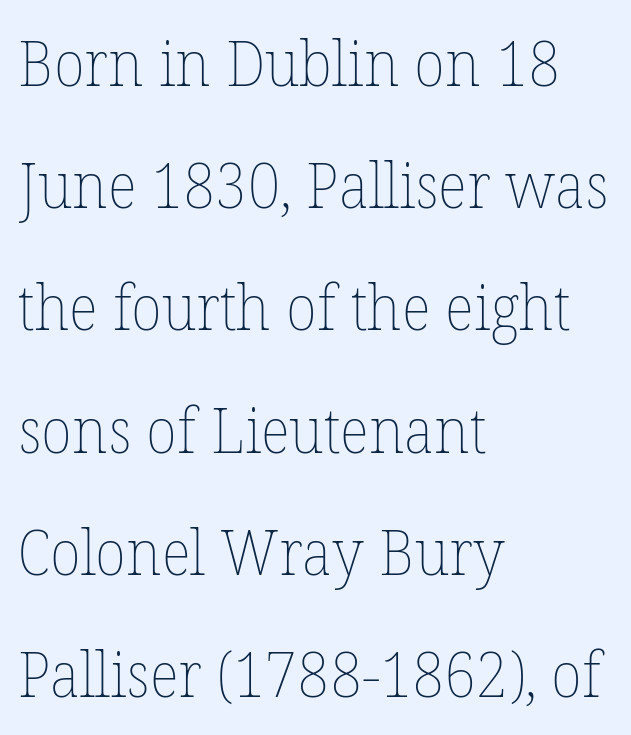
Words float on clear page, feet unadorned. A quiet, ordinary-to-light weight characterises the typeface. This rendering uses left alignment, leaving the right contour irregular. Think of a printed novel: that variable character pitch is what you see here. How would I describe the line gaps? Wide and relaxed. The letters sit at their default tracking, neither squeezed nor spread.
